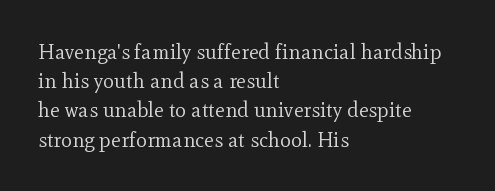
{"italic": "no", "bold": "no", "underline": "no", "align": "left", "line_spacing": "normal", "line_spacing_ratio": 1.39, "letter_spacing": "normal", "letter_spacing_em": 0.0, "glyph_px": 21}
